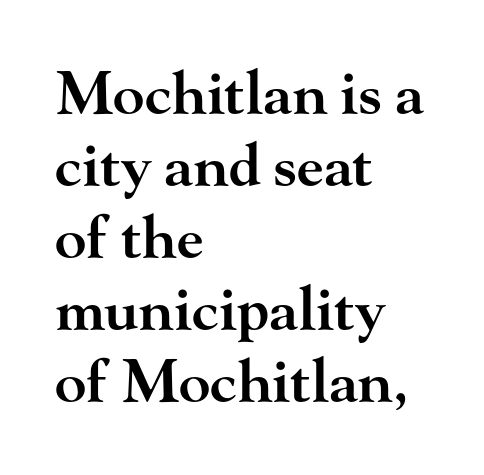
This sample has the flowing, uneven cadence of proportional lettering. The glyphs have the mass of a demibold cut, below bold. Look at the tracking — it's just the regular setting, nothing added. The rendering shows small feet on the letterforms — a serif design. Letters rest on an invisible, unmarked baseline.
